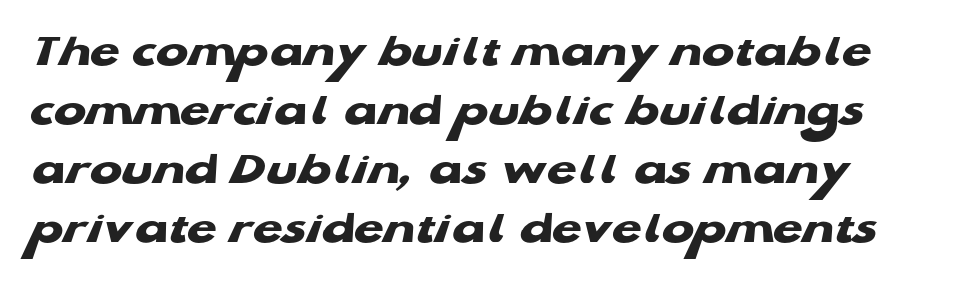
{"serif": "no", "bold": "yes", "weight": "heavy", "width": "wide", "stroke_contrast": "low", "x_height": "medium", "monospaced": "no", "underline": "no", "line_spacing_ratio": 1.23, "letter_spacing": "normal", "letter_spacing_em": 0.0, "glyph_px": 48}
